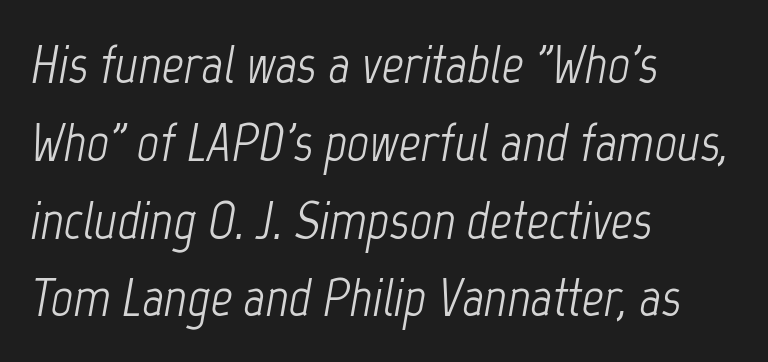
The space beneath each line is pristine and unruled. The passage shown is typed in a proportional face where columns would drift. One-word summary of the alignment: left. Honestly, the letter spacing is just normal — you wouldn't notice it. If you measured baseline to baseline, you'd find a middling distance.
